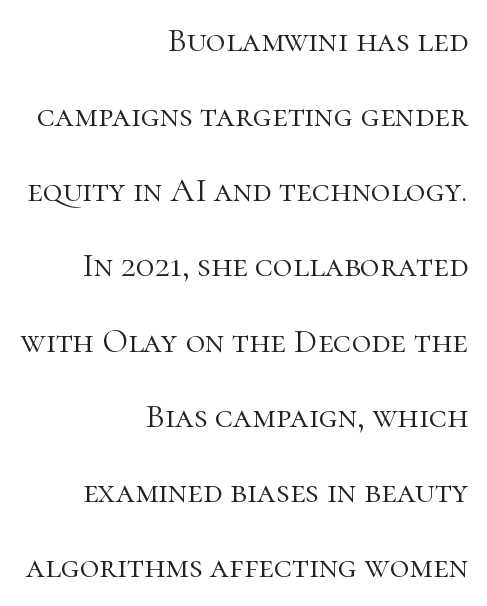
Q: Is the text bold? A: No.
Q: Is the text italic (slanted)? A: No, it is upright.
Q: Is the typeface a serif or a sans-serif typeface? A: Serif.
Q: Is the text underlined? A: No.
Q: How is the paragraph aligned? A: Right-aligned.
Q: Is the spacing between letters normal or unusually wide? A: Normal.
Q: Is the spacing between lines tight, normal or loose? A: Loose.
Q: Width (condensed, normal, or wide)? A: Normal.
Q: Stroke contrast? A: High.
Q: x-height? A: Medium.
Q: Monospaced? A: No.
